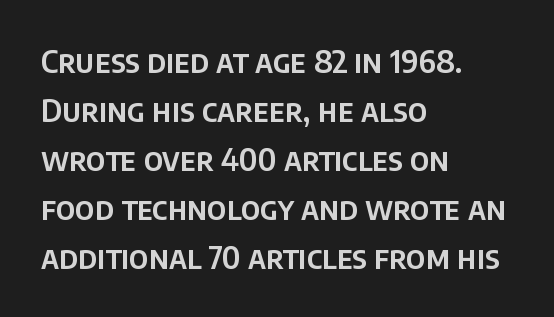
Is this a sans? Yes — the strokes have no serifs. Words appear dense and cohesive because spacing is normal. When letters stand straight like this, we call the style roman or upright. Normally led — the rows are evenly, conventionally spaced. Left-aligned paragraph, ragged on the right. The rendering uses natural spacing where letterforms have individual widths.
